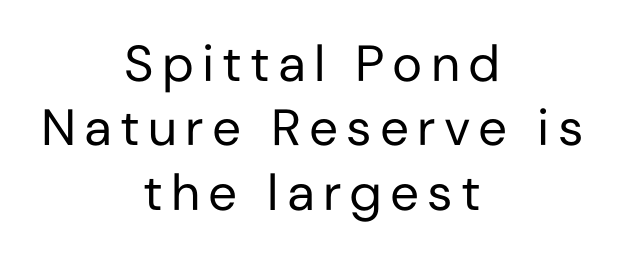
Q: Is the text bold? A: No.
Q: Is the text italic (slanted)? A: No, it is upright.
Q: Is the typeface a serif or a sans-serif typeface? A: Sans-serif.
Q: Is the text underlined? A: No.
Q: How is the paragraph aligned? A: Centered.
Q: Is the spacing between lines tight, normal or loose? A: Normal.
Q: Width (condensed, normal, or wide)? A: Normal.
Q: Stroke contrast? A: Low.
Q: x-height? A: Medium.
Q: Monospaced? A: No.
